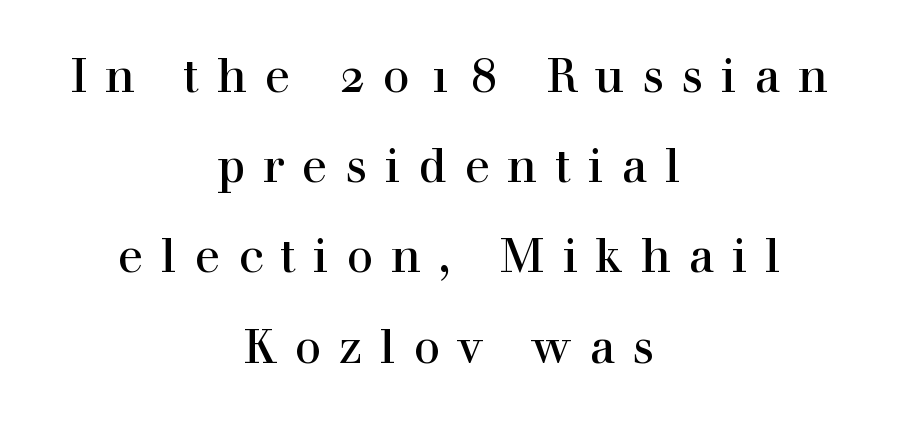
Q: Is the text italic (slanted)? A: No, it is upright.
Q: Is the typeface a serif or a sans-serif typeface? A: Serif.
Q: Is the text underlined? A: No.
Q: How is the paragraph aligned? A: Centered.
Q: Is the spacing between letters normal or unusually wide? A: Unusually wide.
Q: Is the spacing between lines tight, normal or loose? A: Loose.
Q: Width (condensed, normal, or wide)? A: Normal.
Q: x-height? A: Medium.
Q: Monospaced? A: No.
